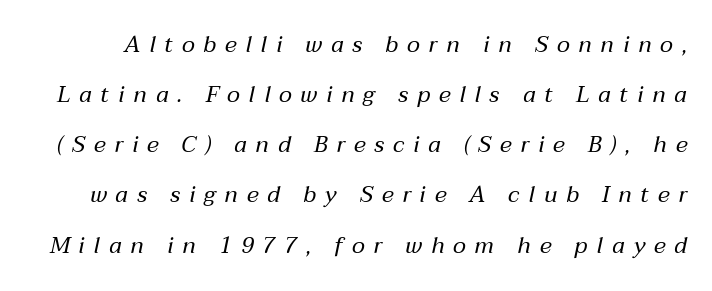
Q: Is the text bold? A: No.
Q: Is the text italic (slanted)? A: Yes, it leans right by about 12 degrees.
Q: Is the text underlined? A: No.
Q: Is the spacing between letters normal or unusually wide? A: Unusually wide.
Q: Is the spacing between lines tight, normal or loose? A: Loose.
